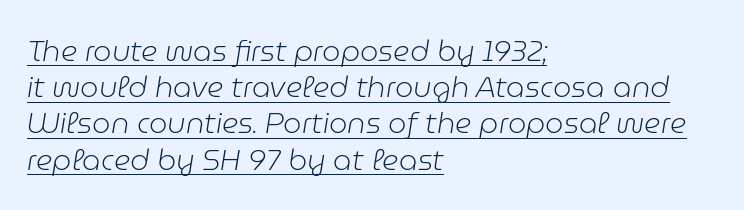
Q: Is the text bold? A: No.
Q: Is the text italic (slanted)? A: Yes, it leans right by about 9 degrees.
Q: Is the text underlined? A: Yes.
Q: How is the paragraph aligned? A: Left-aligned.
Q: Is the spacing between letters normal or unusually wide? A: Normal.
Q: Is the spacing between lines tight, normal or loose? A: Normal.
Q: Width (condensed, normal, or wide)? A: Normal.
Q: Stroke contrast? A: Low.
Q: x-height? A: Medium.
Q: Monospaced? A: No.
